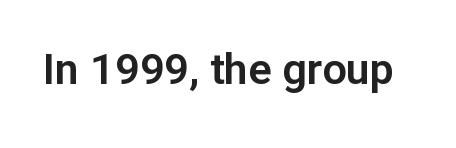
{"serif": "no", "italic": "no", "width": "normal", "stroke_contrast": "low", "x_height": "medium", "monospaced": "no", "underline": "no", "letter_spacing": "normal", "letter_spacing_em": 0.0, "glyph_px": 43}
